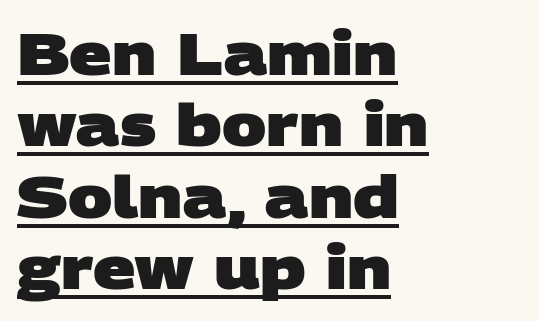
{"serif": "no", "bold": "yes", "weight": "heavy", "width": "wide", "stroke_contrast": "low", "x_height": "large", "monospaced": "no", "underline": "yes", "align": "left", "line_spacing_ratio": 1.21, "letter_spacing": "normal", "letter_spacing_em": 0.0, "glyph_px": 59}
